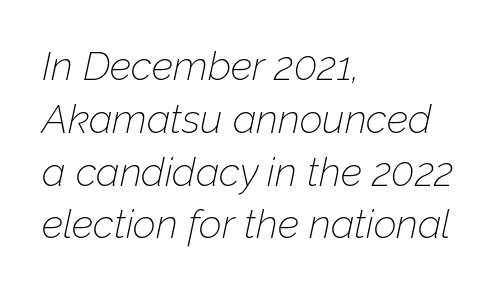
{"italic": "yes", "lean": "right", "slant_degrees": 12, "bold": "no", "weight": "thin", "width": "normal", "stroke_contrast": "low", "x_height": "medium", "monospaced": "no", "underline": "no", "align": "left", "line_spacing": "normal", "line_spacing_ratio": 1.32, "letter_spacing": "normal", "letter_spacing_em": 0.0, "glyph_px": 40}
